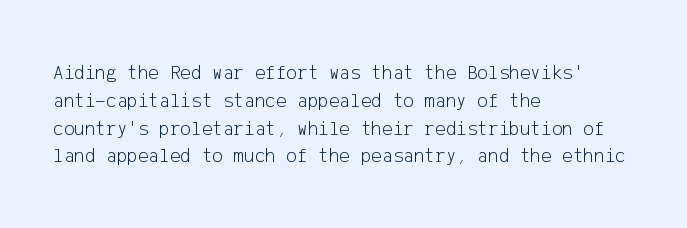
The image shows 20 px text type, upright; set left-aligned, normal line spacing (1.39x), normal letter spacing, not underlined.
